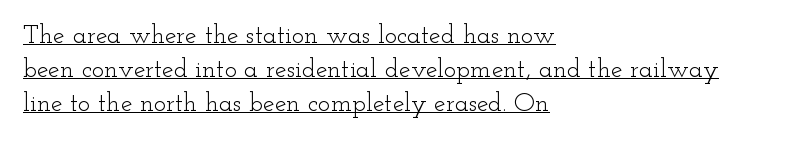
{"italic": "no", "bold": "no", "underline": "yes", "align": "left", "line_spacing": "normal", "line_spacing_ratio": 1.3, "letter_spacing": "normal", "letter_spacing_em": 0.0, "glyph_px": 26}
